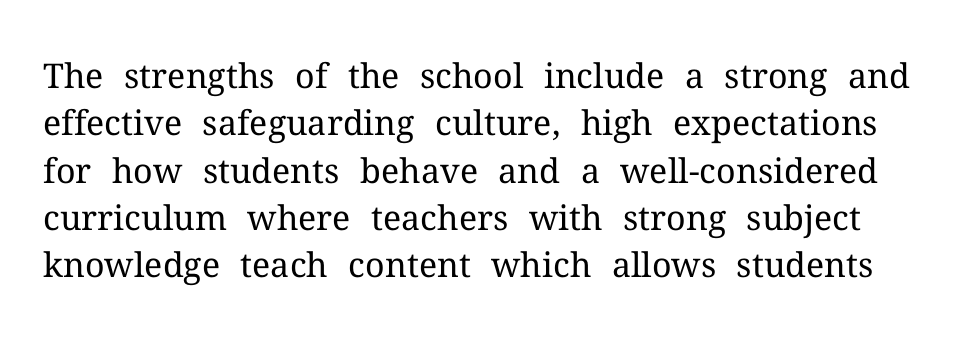
The image shows 34 px regular-weight serif type, upright; set normal line spacing (1.39x), normal letter spacing, not underlined; medium stroke contrast and a medium x-height.
